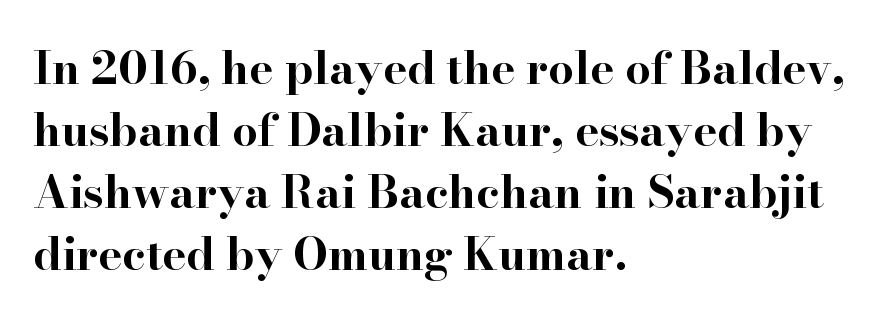
{"serif": "yes", "italic": "no", "bold": "yes", "weight": "bold", "width": "wide", "stroke_contrast": "high", "x_height": "small", "monospaced": "no", "underline": "no", "align": "left", "line_spacing": "normal", "line_spacing_ratio": 1.38, "letter_spacing": "normal", "letter_spacing_em": 0.0, "glyph_px": 45}
